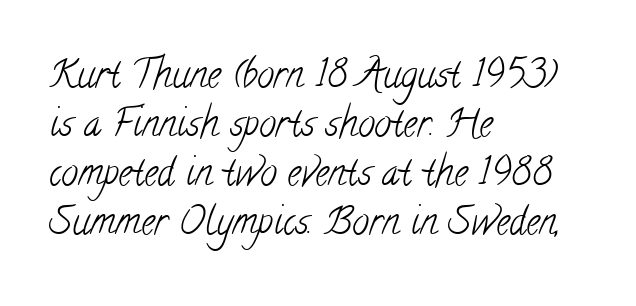
The leading is moderate, giving the passage an even texture. Type style note: has serifs. Each row of text sits above clean, open space. The typesetting does not lean heavy: it is not bold. Do the characters align in a grid? No, the font is proportional. In terms of letterspacing, this is plain default setting.
